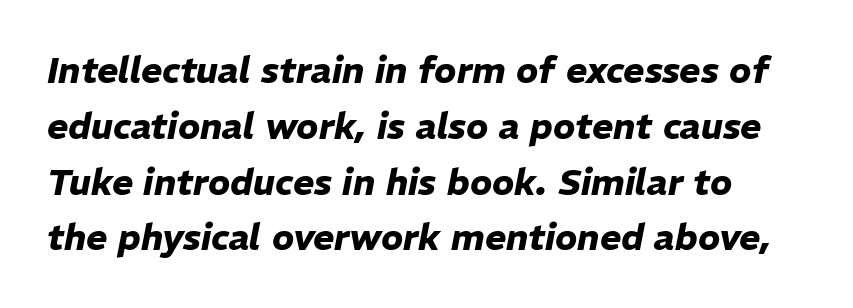
Q: Is the text bold? A: Yes.
Q: Is the text italic (slanted)? A: Yes, it leans right by about 11 degrees.
Q: Is the text underlined? A: No.
Q: Is the spacing between letters normal or unusually wide? A: Normal.
Q: Is the spacing between lines tight, normal or loose? A: Normal.
Q: Width (condensed, normal, or wide)? A: Normal.
Q: Stroke contrast? A: Low.
Q: x-height? A: Medium.
Q: Monospaced? A: No.
